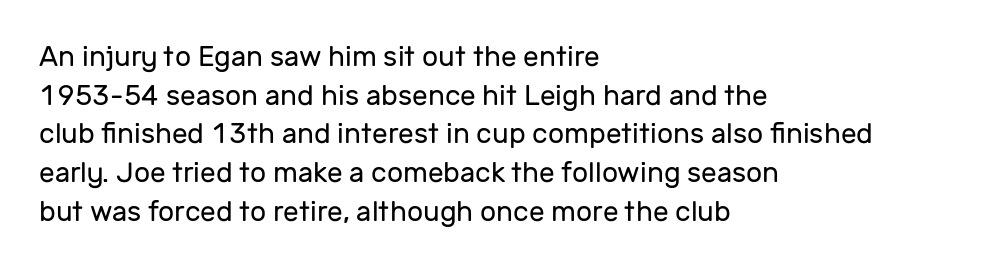
{"serif": "no", "italic": "no", "bold": "no", "weight": "regular", "width": "normal", "stroke_contrast": "low", "x_height": "medium", "monospaced": "no", "underline": "no", "align": "left", "line_spacing": "normal", "line_spacing_ratio": 1.38, "letter_spacing": "normal", "letter_spacing_em": 0.0, "glyph_px": 28}
